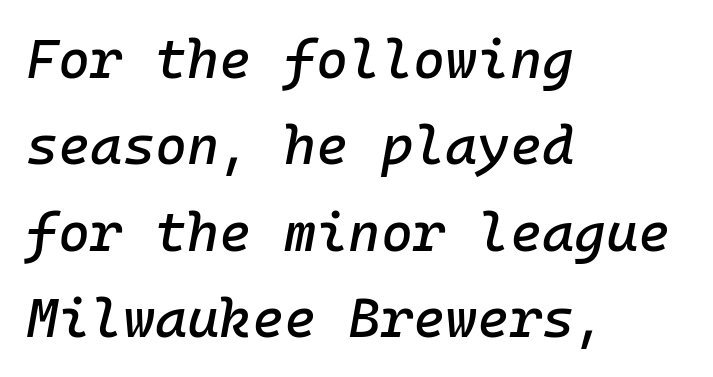
{"italic": "yes", "lean": "right", "slant_degrees": 10, "width": "normal", "stroke_contrast": "low", "x_height": "medium", "monospaced": "yes", "underline": "no", "align": "left", "line_spacing": "normal", "line_spacing_ratio": 1.57, "letter_spacing": "normal", "letter_spacing_em": 0.0, "glyph_px": 55}
